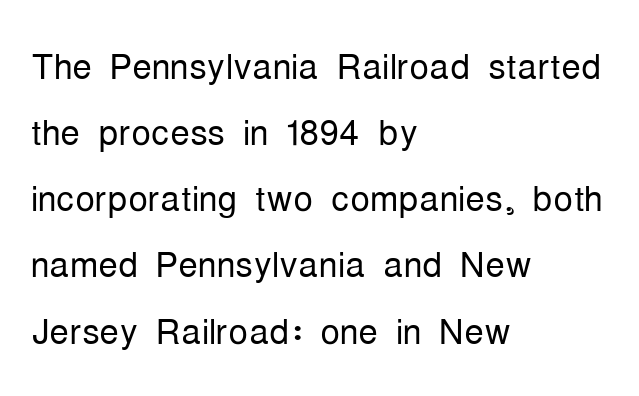
{"serif": "no", "italic": "no", "bold": "no", "weight": "light", "width": "condensed", "stroke_contrast": "low", "x_height": "medium", "monospaced": "no", "underline": "no", "align": "left", "line_spacing": "normal", "line_spacing_ratio": 1.35, "letter_spacing": "normal", "letter_spacing_em": 0.0, "glyph_px": 49}
